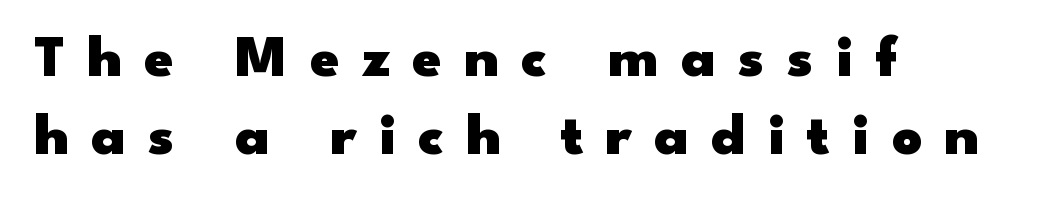
Q: Is the text bold? A: Yes.
Q: Is the text italic (slanted)? A: No, it is upright.
Q: Is the typeface a serif or a sans-serif typeface? A: Sans-serif.
Q: Is the text underlined? A: No.
Q: How is the paragraph aligned? A: Left-aligned.
Q: Is the spacing between letters normal or unusually wide? A: Unusually wide.
Q: Is the spacing between lines tight, normal or loose? A: Normal.
Q: Width (condensed, normal, or wide)? A: Wide.
Q: Stroke contrast? A: Low.
Q: x-height? A: Small.
Q: Monospaced? A: No.
